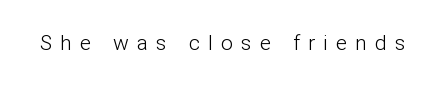
Q: Is the text bold? A: No.
Q: Is the text italic (slanted)? A: No, it is upright.
Q: Is the text underlined? A: No.
Q: Is the spacing between letters normal or unusually wide? A: Unusually wide.
